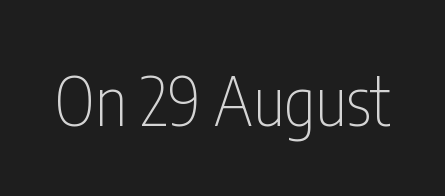
Q: Is the text bold? A: No.
Q: Is the text italic (slanted)? A: No, it is upright.
Q: Is the typeface a serif or a sans-serif typeface? A: Sans-serif.
Q: Is the text underlined? A: No.
Q: Is the spacing between letters normal or unusually wide? A: Normal.
Q: Width (condensed, normal, or wide)? A: Condensed.
Q: Stroke contrast? A: Low.
Q: x-height? A: Medium.
Q: Monospaced? A: No.
